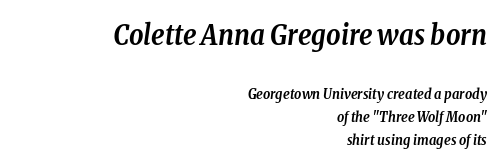
Q: Is the text bold? A: Yes.
Q: Is the text italic (slanted)? A: Yes, it leans right by about 8 degrees.
Q: Is the typeface a serif or a sans-serif typeface? A: Serif.
Q: Is the text underlined? A: No.
Q: How is the paragraph aligned? A: Right-aligned.
Q: Is the spacing between letters normal or unusually wide? A: Normal.
Q: Is the spacing between lines tight, normal or loose? A: Normal.
Q: Which block of text is set in a larger size, the first (top) or the second (bottom)? A: The first (top) one.
Q: Width (condensed, normal, or wide)? A: Condensed.
Q: Stroke contrast? A: Low.
Q: x-height? A: Medium.
Q: Monospaced? A: No.
